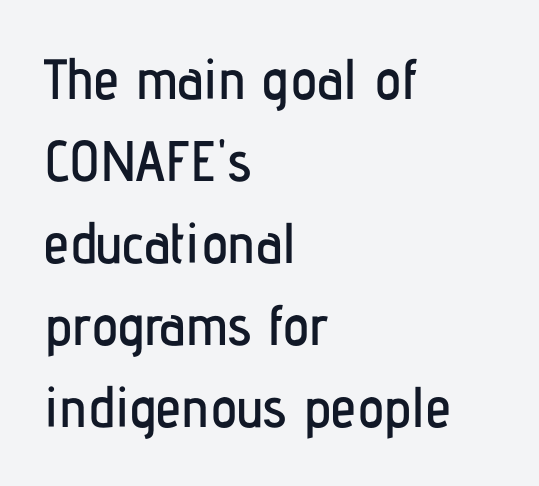
Note: no serifs on the glyphs. The gap between lines stays unmarked. Baseline-to-baseline distance is the conventional proportion of letter height. Tracking value appears to be zero — textbook default spacing. When letters stand straight like this, we call the style roman or upright. Spacing verdict: proportional, widths tailored to each character.
